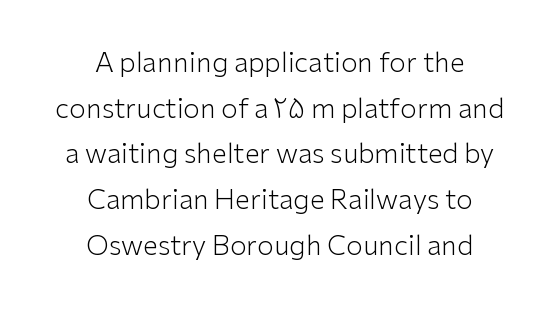
The image shows 27 px text type, upright; set centered, normal line spacing (1.69x), normal letter spacing, not underlined.
